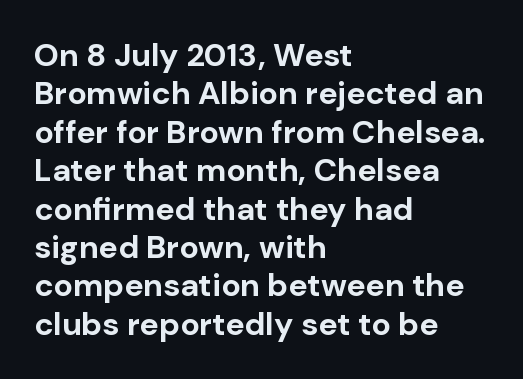
Q: Is the text bold? A: Yes.
Q: Is the text italic (slanted)? A: No, it is upright.
Q: Is the typeface a serif or a sans-serif typeface? A: Sans-serif.
Q: Is the text underlined? A: No.
Q: How is the paragraph aligned? A: Left-aligned.
Q: Is the spacing between letters normal or unusually wide? A: Normal.
Q: Width (condensed, normal, or wide)? A: Normal.
Q: Stroke contrast? A: Low.
Q: x-height? A: Medium.
Q: Monospaced? A: No.
